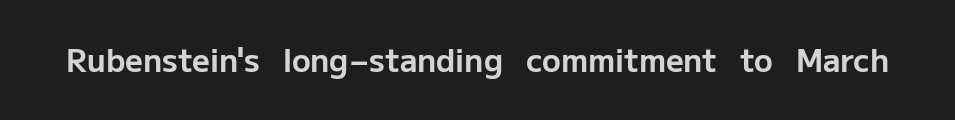
Q: Is the text bold? A: Yes.
Q: Is the text italic (slanted)? A: No, it is upright.
Q: Is the typeface a serif or a sans-serif typeface? A: Sans-serif.
Q: Is the text underlined? A: No.
Q: Is the spacing between letters normal or unusually wide? A: Normal.
Q: Width (condensed, normal, or wide)? A: Normal.
Q: Stroke contrast? A: Low.
Q: x-height? A: Medium.
Q: Monospaced? A: No.
